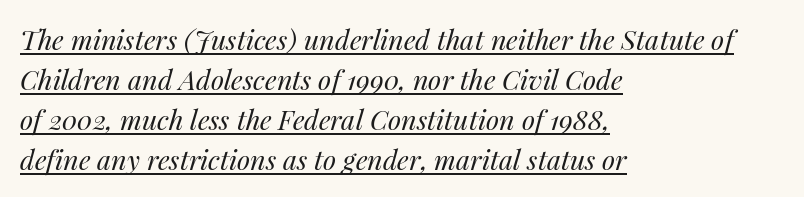
{"italic": "yes", "lean": "right", "slant_degrees": 14, "bold": "no", "underline": "yes", "align": "left", "line_spacing": "normal", "line_spacing_ratio": 1.48, "letter_spacing": "normal", "letter_spacing_em": 0.0, "glyph_px": 27}
